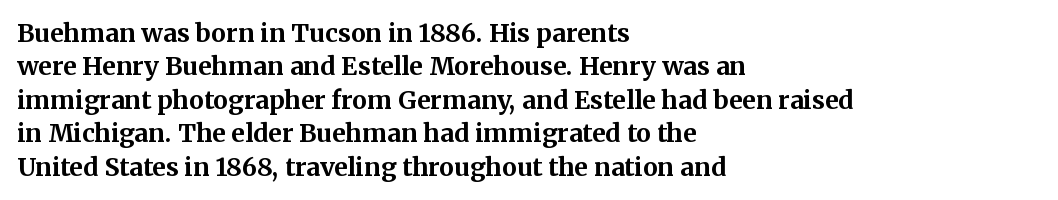
Notice how the passage keeps a crisp vertical edge on the left only. Ordinary non-slanted type is in use. This sample uses plain, unmodified letter spacing. Strong, thick strokes mark this as bold type. Normally led — the rows are evenly, conventionally spaced.
